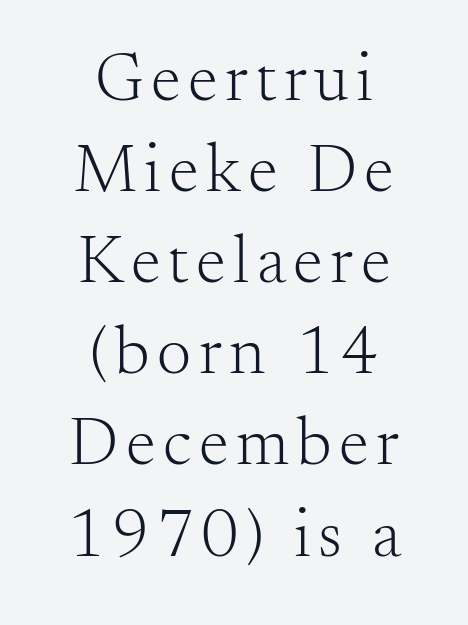
The image shows 68 px light serif type, upright; set centered, normal line spacing (1.34x), not underlined; medium stroke contrast and a small x-height.
